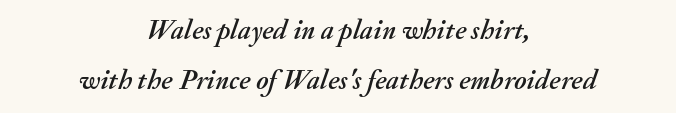
Q: Is the text italic (slanted)? A: Yes, it leans right by about 20 degrees.
Q: Is the text underlined? A: No.
Q: How is the paragraph aligned? A: Centered.
Q: Is the spacing between letters normal or unusually wide? A: Normal.
Q: Width (condensed, normal, or wide)? A: Normal.
Q: Stroke contrast? A: Medium.
Q: x-height? A: Small.
Q: Monospaced? A: No.
